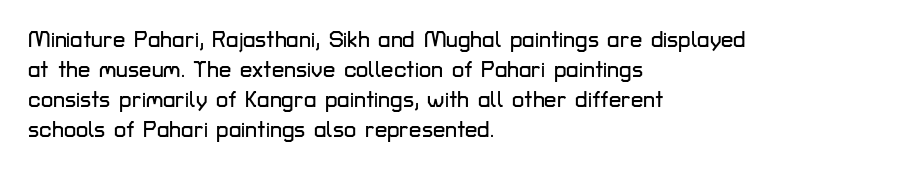
{"italic": "no", "underline": "no", "align": "left", "line_spacing": "normal", "line_spacing_ratio": 1.36, "letter_spacing": "normal", "letter_spacing_em": 0.0, "glyph_px": 22}
